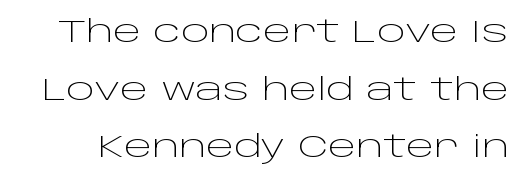
The image shows 30 px light, wide sans-serif type, upright; set loose line spacing (1.92x), normal letter spacing, not underlined; low stroke contrast and a large x-height.
